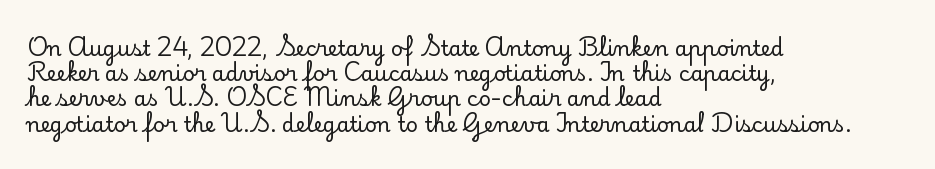
The image shows 21 px text type, upright; set left-aligned, line spacing 1.2x, normal letter spacing, not underlined.
